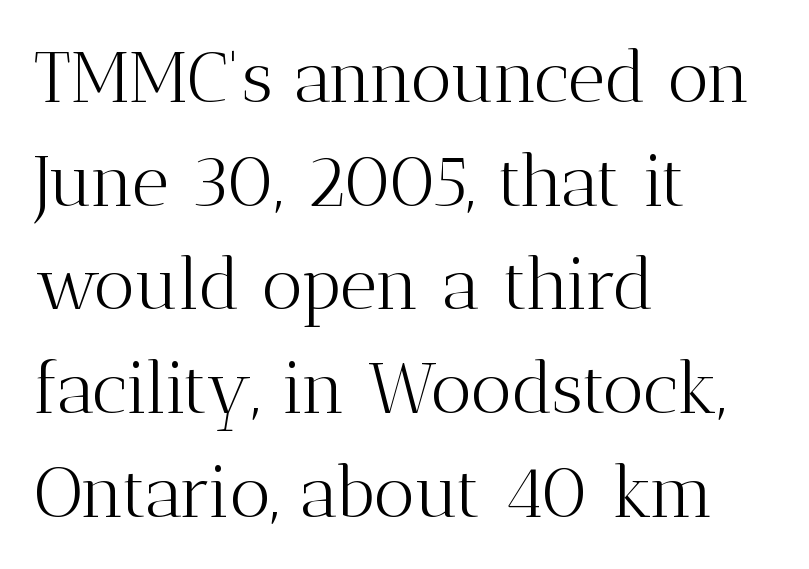
The typesetting does not lean heavy: it is not bold. The lines in this sample share a left origin and differ only in where they stop. When letters stand straight like this, we call the style roman or upright. Look at the bottom of the vertical strokes: they flare into serifs here.
